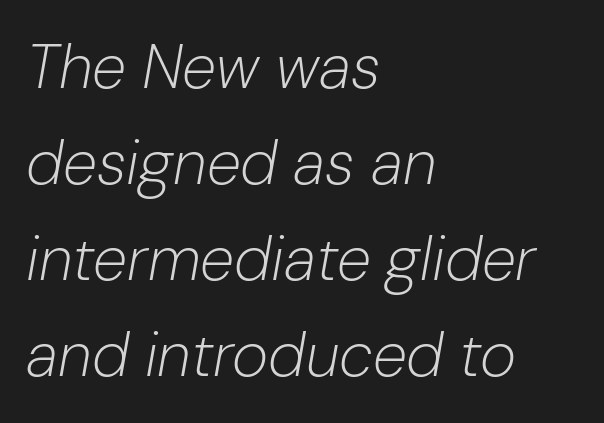
The area under the type is left untouched. Standard letterfit; no display-style spreading of the glyphs. Tall strokes in this sample are angled rather than plumb. The weight would be labelled regular, book, light, or lighter still. Quick note: interline space is typical. Caption: multi-line text, flush left, ragged right.
